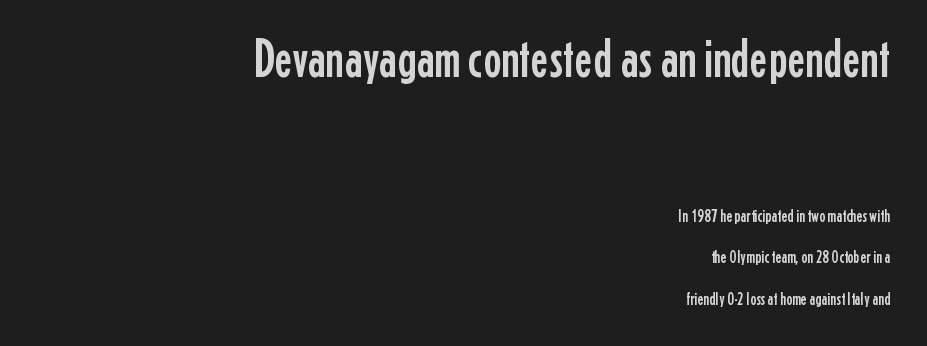
{"serif": "no", "italic": "no", "width": "condensed", "stroke_contrast": "low", "x_height": "medium", "monospaced": "no", "underline": "no", "align": "right", "line_spacing": "loose", "line_spacing_ratio": 2.32, "letter_spacing": "normal", "letter_spacing_em": 0.0, "larger_block": "first", "size_ratio": 3.06, "glyph_px": 55}
